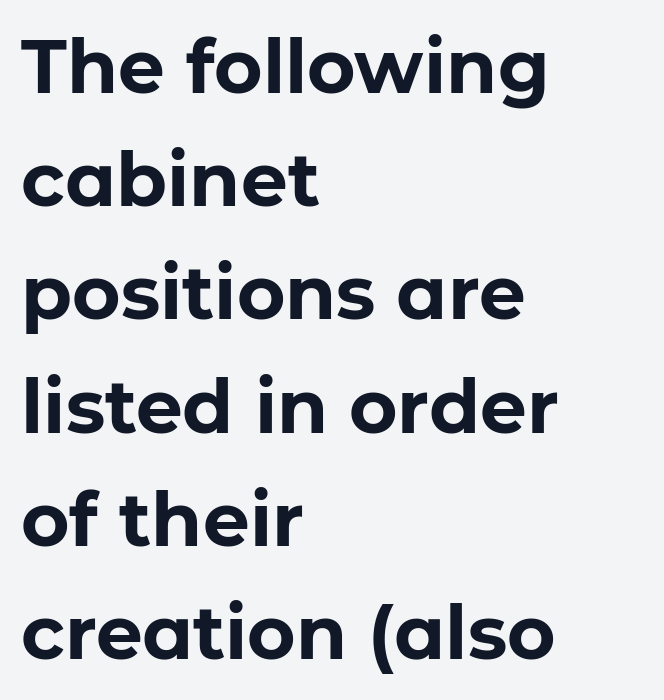
The image shows 74 px bold sans-serif type, upright; set left-aligned, normal line spacing (1.53x), normal letter spacing, not underlined; low stroke contrast and a medium x-height.
